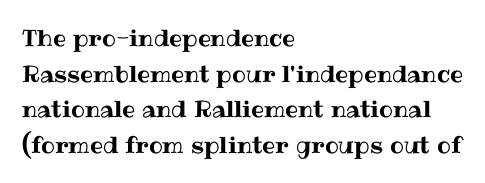
Every row of glyphs begins at an identical x-position on the left. The passage shown has conventional tracking throughout. A typesetter would mark this as roman, not italic. Letters rest on an invisible, unmarked baseline. In terms of leading, this rendering sits right in the middle.
